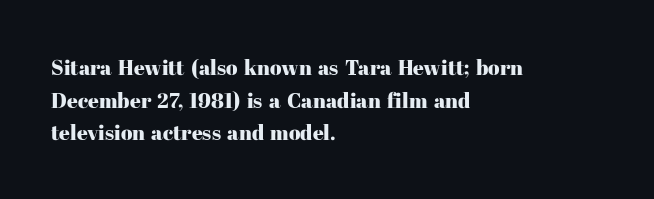
The image shows 21 px text type, upright; set left-aligned, normal line spacing (1.55x), normal letter spacing, not underlined.
